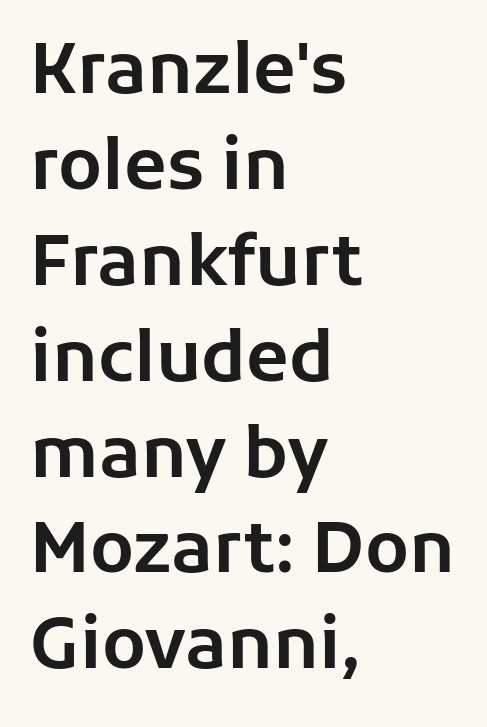
The image shows 70 px sans-serif type, upright; set left-aligned, normal line spacing (1.37x), normal letter spacing, not underlined; low stroke contrast and a medium x-height.
